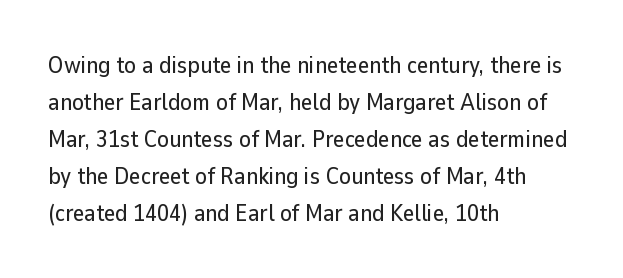
This is roman type, the default non-slanted kind. The lines in this sample share a left origin and differ only in where they stop. Glance below the letters and you will spot only blank space. The line-height multiplier appears to be the usual default. No extra tracking has been applied to these lines.
